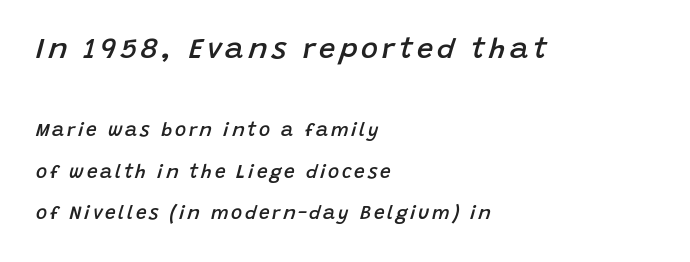
Q: Is the text bold? A: Semi-bold.
Q: Is the text italic (slanted)? A: Yes, it leans right by about 15 degrees.
Q: Is the text underlined? A: No.
Q: How is the paragraph aligned? A: Left-aligned.
Q: Is the spacing between lines tight, normal or loose? A: Loose.
Q: Which block of text is set in a larger size, the first (top) or the second (bottom)? A: The first (top) one.
Q: Width (condensed, normal, or wide)? A: Normal.
Q: Stroke contrast? A: Low.
Q: x-height? A: Large.
Q: Monospaced? A: No.
